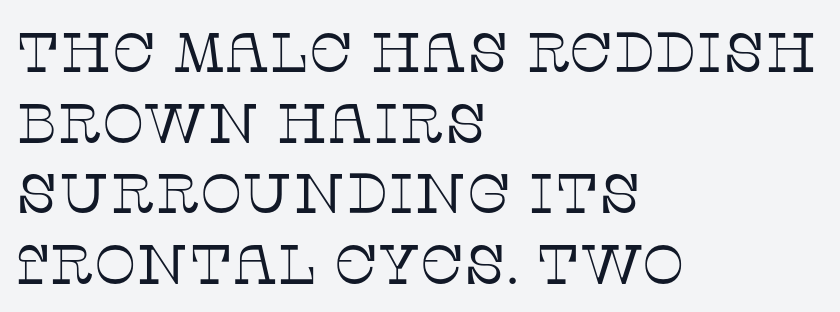
{"serif": "yes", "italic": "no", "bold": "no", "weight": "thin", "width": "normal", "stroke_contrast": "low", "x_height": "large", "monospaced": "no", "underline": "no", "align": "left", "line_spacing": "normal", "line_spacing_ratio": 1.26, "letter_spacing": "normal", "letter_spacing_em": 0.0, "glyph_px": 56}
